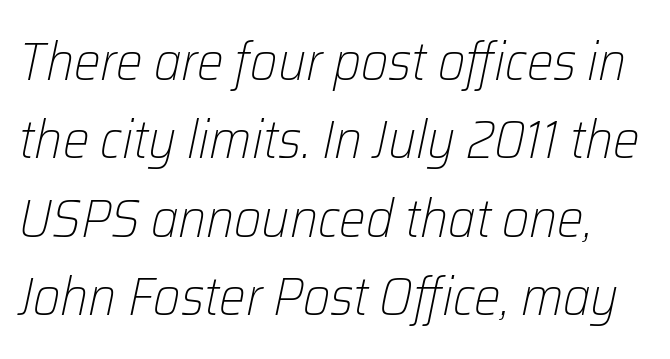
Look at the tracking — it's just the regular setting, nothing added. No heavy texture on the line: the type isn't bold. The passage shown is typed in a proportional face where columns would drift. Reading down the column, the eye jumps a familiar distance to each next line. Lines of text with bare space underneath.
